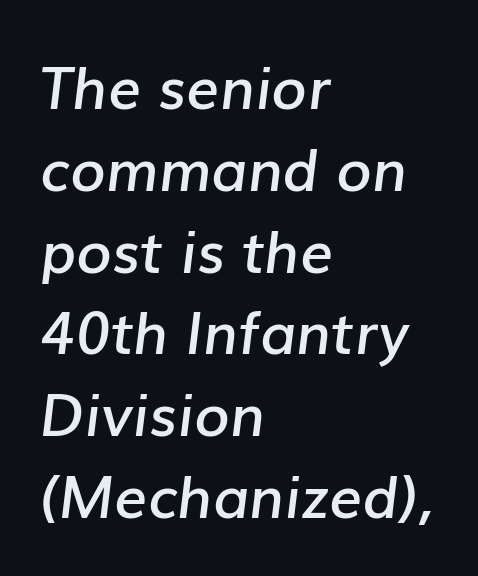
{"italic": "yes", "lean": "right", "slant_degrees": 7, "bold": "semi", "weight": "semibold", "width": "normal", "stroke_contrast": "low", "x_height": "medium", "monospaced": "no", "underline": "no", "align": "left", "line_spacing": "normal", "line_spacing_ratio": 1.41, "letter_spacing": "normal", "letter_spacing_em": 0.0, "glyph_px": 58}
